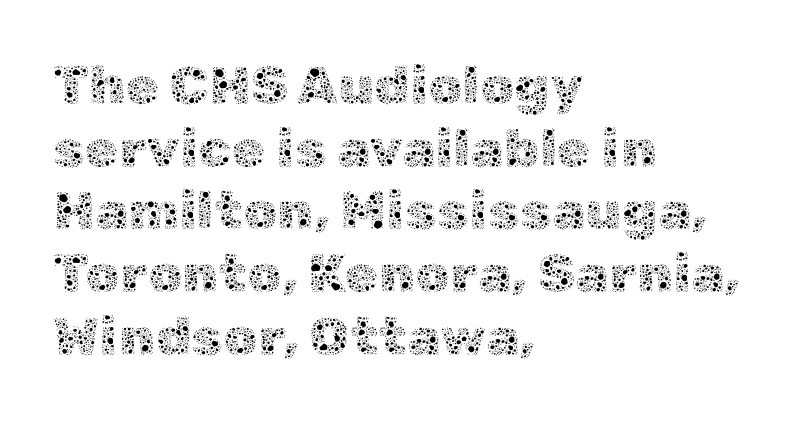
Is this a fixed-width face? No — the glyphs have proportional, varying widths. Caption: standard tracking, unaltered. The typeface has the unassuming heft of standard copy or less. A classic flush-left, rag-right setting is used for this passage.
